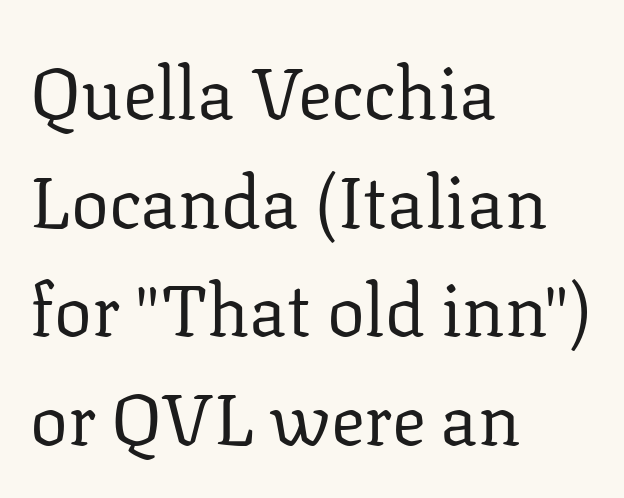
The image shows 71 px regular-weight serif type, upright; set left-aligned, normal line spacing (1.53x), normal letter spacing, not underlined; low stroke contrast and a medium x-height.
